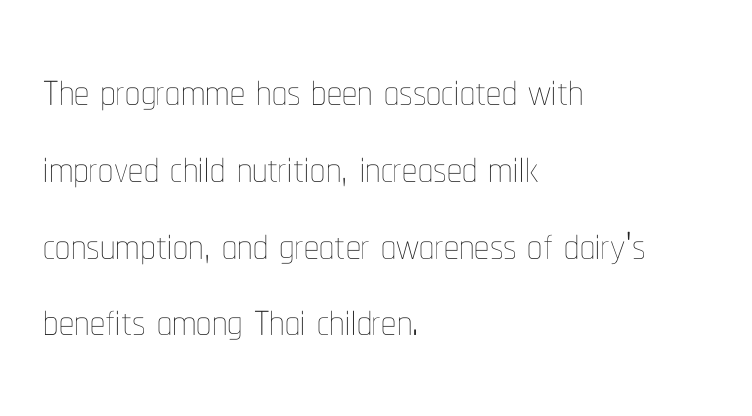
{"italic": "no", "bold": "no", "weight": "thin", "width": "condensed", "stroke_contrast": "low", "x_height": "medium", "monospaced": "no", "underline": "no", "align": "left", "line_spacing": "normal", "line_spacing_ratio": 1.28, "letter_spacing": "normal", "letter_spacing_em": 0.0, "glyph_px": 60}
